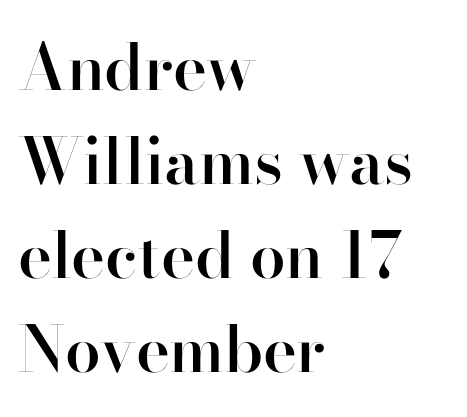
Normally led — the rows are evenly, conventionally spaced. Bold? Not quite — semibold, heavier than regular but stopping short. Honestly, there is no underline to notice here at all. The letters stand straight up with perfectly vertical stems. The type family on display is of the sans-serif kind.
